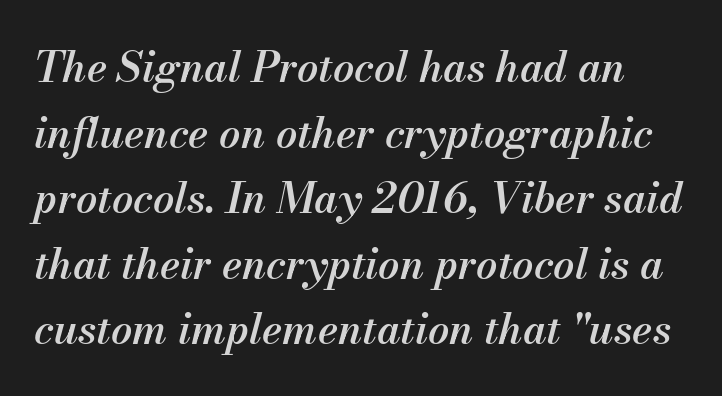
{"italic": "yes", "lean": "right", "slant_degrees": 13, "bold": "semi", "weight": "semibold", "width": "normal", "stroke_contrast": "medium", "x_height": "small", "monospaced": "no", "underline": "no", "line_spacing": "normal", "line_spacing_ratio": 1.56, "letter_spacing": "normal", "letter_spacing_em": 0.0, "glyph_px": 42}
